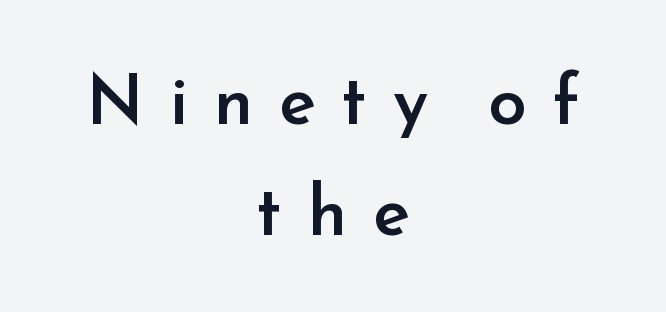
{"serif": "no", "italic": "no", "bold": "semi", "weight": "semibold", "width": "normal", "stroke_contrast": "low", "x_height": "small", "monospaced": "no", "underline": "no", "align": "center", "line_spacing": "normal", "line_spacing_ratio": 1.61, "letter_spacing": "wide", "letter_spacing_em": 0.37, "glyph_px": 69}
